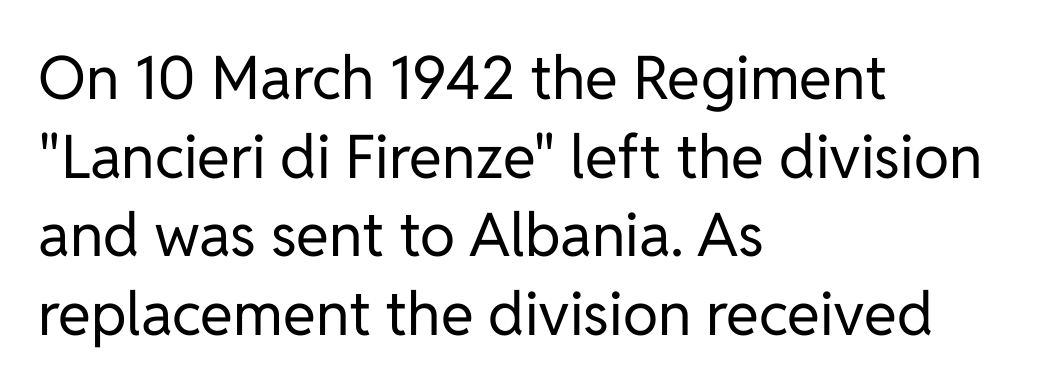
One glance says typical: line gaps are just what's usual. Horizontally, the lines are justified to the leading edge only. If you drew a line through each stem, it would be perfectly vertical. Do the characters align in a grid? No, the font is proportional.
